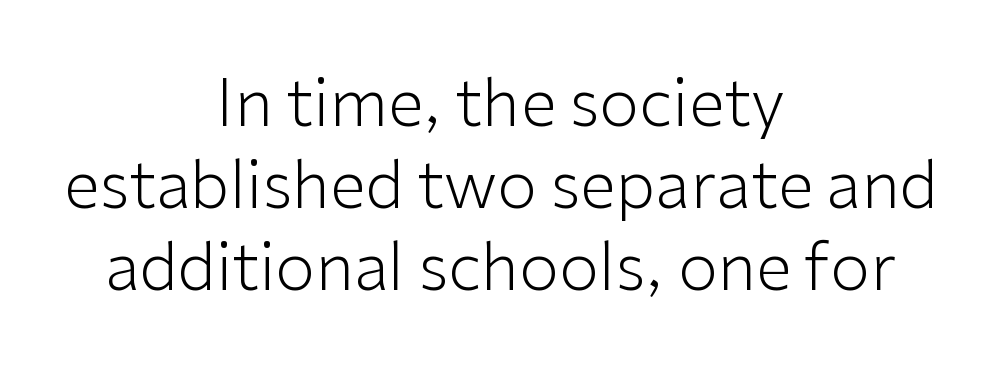
Q: Is the text bold? A: No.
Q: Is the text italic (slanted)? A: No, it is upright.
Q: Is the typeface a serif or a sans-serif typeface? A: Sans-serif.
Q: Is the text underlined? A: No.
Q: How is the paragraph aligned? A: Centered.
Q: Is the spacing between letters normal or unusually wide? A: Normal.
Q: Is the spacing between lines tight, normal or loose? A: Normal.
Q: Width (condensed, normal, or wide)? A: Normal.
Q: Stroke contrast? A: Low.
Q: x-height? A: Medium.
Q: Monospaced? A: No.
